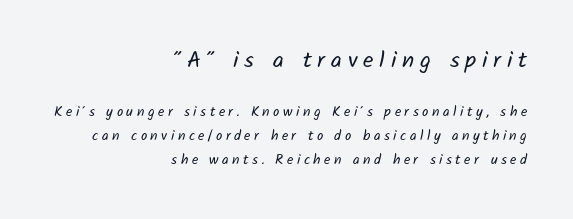
{"bold": "no", "underline": "no", "align": "right", "line_spacing": "normal", "line_spacing_ratio": 1.7, "letter_spacing": "wide", "letter_spacing_em": 0.25, "larger_block": "first", "size_ratio": 1.64, "glyph_px": 23}
